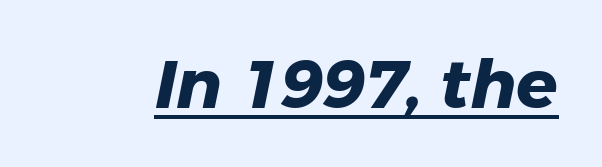
The image shows 68 px heavy sans-serif type; set normal letter spacing, underlined; low stroke contrast and a medium x-height.
